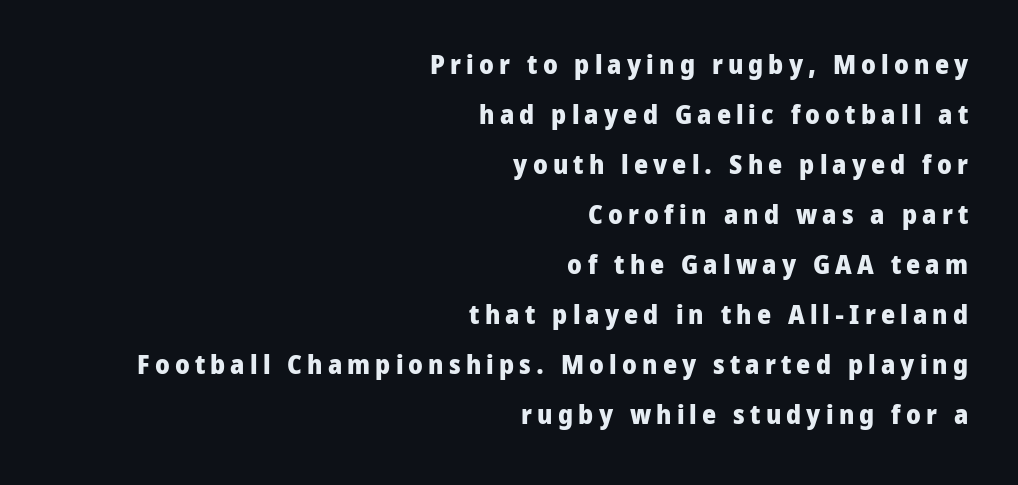
The image shows 27 px bold type, upright; set right-aligned, line spacing 1.85x, not underlined.
